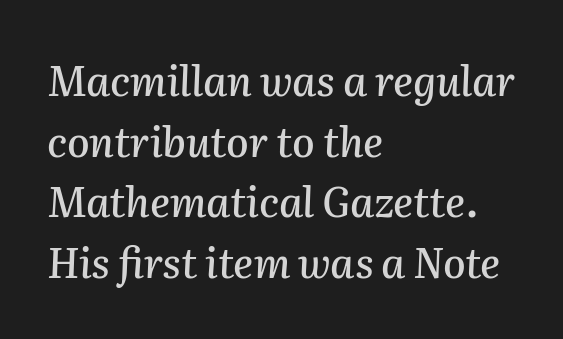
{"italic": "yes", "lean": "right", "slant_degrees": 2, "width": "normal", "stroke_contrast": "medium", "x_height": "medium", "monospaced": "no", "underline": "no", "align": "left", "line_spacing": "normal", "line_spacing_ratio": 1.48, "letter_spacing": "normal", "letter_spacing_em": 0.0, "glyph_px": 41}
